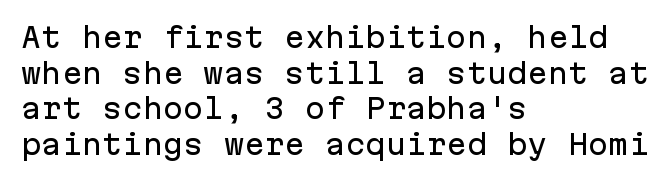
{"italic": "no", "underline": "no", "align": "left", "line_spacing": "normal", "line_spacing_ratio": 1.32, "letter_spacing": "normal", "letter_spacing_em": 0.0, "glyph_px": 27}
